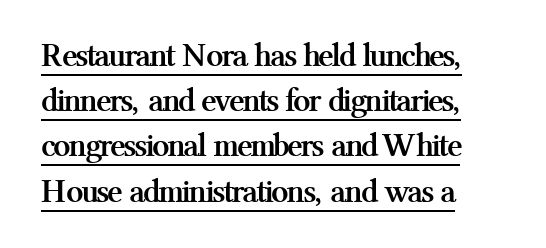
{"serif": "yes", "italic": "no", "bold": "yes", "weight": "semibold", "width": "normal", "stroke_contrast": "medium", "x_height": "medium", "monospaced": "no", "underline": "yes", "align": "left", "line_spacing": "normal", "line_spacing_ratio": 1.33, "letter_spacing": "normal", "letter_spacing_em": 0.0, "glyph_px": 34}
